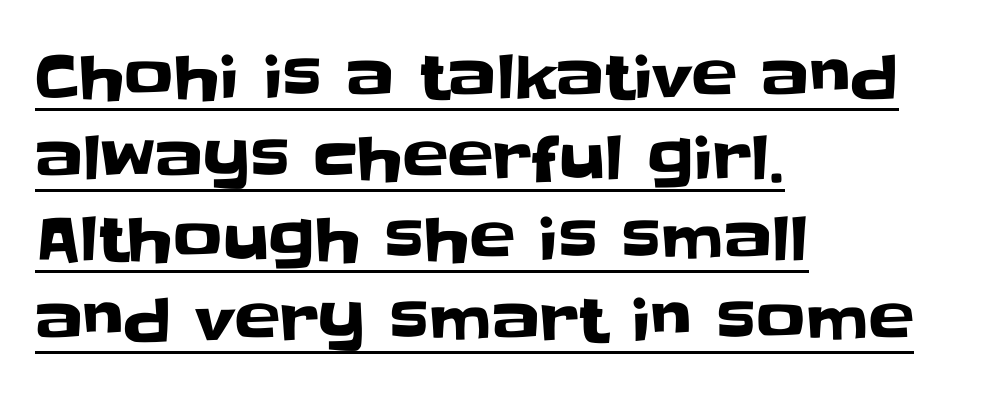
Q: Is the text italic (slanted)? A: No, it is upright.
Q: Is the typeface a serif or a sans-serif typeface? A: Sans-serif.
Q: Is the text underlined? A: Yes.
Q: How is the paragraph aligned? A: Left-aligned.
Q: Is the spacing between letters normal or unusually wide? A: Normal.
Q: Is the spacing between lines tight, normal or loose? A: Normal.
Q: Width (condensed, normal, or wide)? A: Normal.
Q: Stroke contrast? A: Low.
Q: x-height? A: Large.
Q: Monospaced? A: No.
